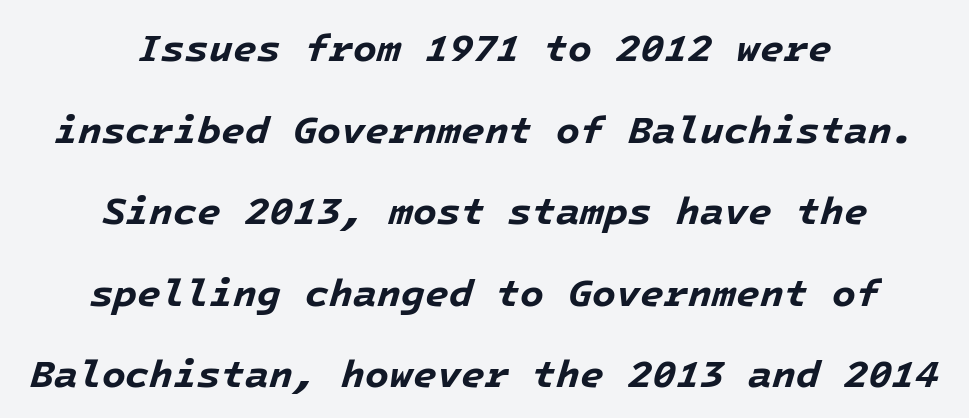
Q: Is the text bold? A: Yes.
Q: Is the text italic (slanted)? A: Yes, it leans right by about 16 degrees.
Q: Is the text underlined? A: No.
Q: How is the paragraph aligned? A: Centered.
Q: Is the spacing between letters normal or unusually wide? A: Normal.
Q: Is the spacing between lines tight, normal or loose? A: Loose.
Q: Width (condensed, normal, or wide)? A: Normal.
Q: Stroke contrast? A: Low.
Q: x-height? A: Medium.
